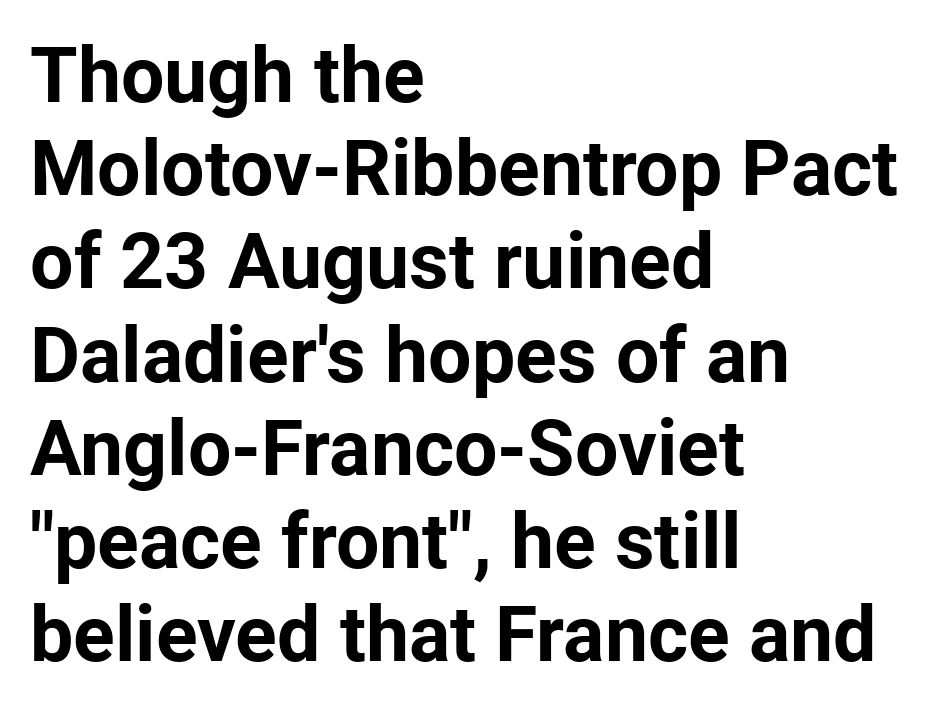
This is the regular roman posture of the typeface. The passage shown is typed in a proportional face where columns would drift. Chunky letters — that's bold for sure. The foot of each line stays bare and open.
